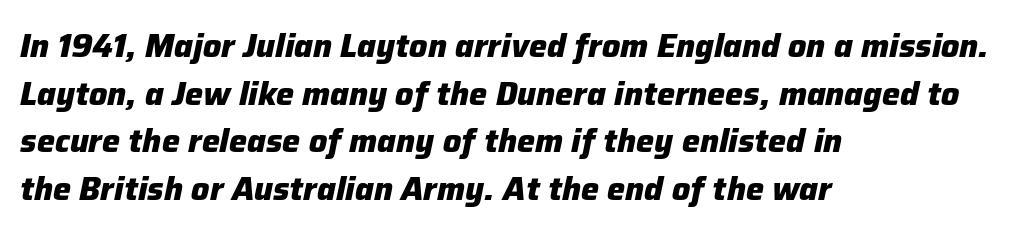
Q: Is the text bold? A: Yes.
Q: Is the text italic (slanted)? A: Yes, it leans right by about 12 degrees.
Q: Is the text underlined? A: No.
Q: How is the paragraph aligned? A: Left-aligned.
Q: Is the spacing between letters normal or unusually wide? A: Normal.
Q: Is the spacing between lines tight, normal or loose? A: Normal.
Q: Width (condensed, normal, or wide)? A: Normal.
Q: Stroke contrast? A: Low.
Q: x-height? A: Medium.
Q: Monospaced? A: No.
